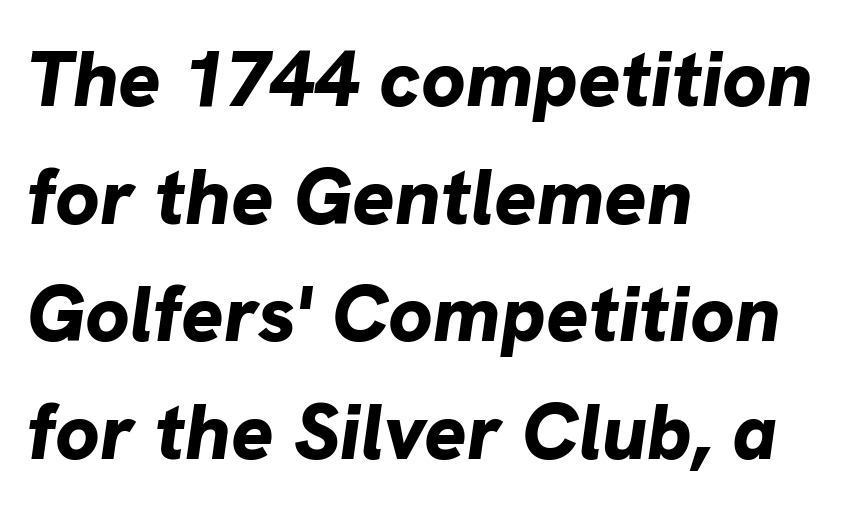
{"italic": "yes", "lean": "right", "slant_degrees": 8, "bold": "yes", "weight": "bold", "width": "normal", "stroke_contrast": "low", "x_height": "medium", "monospaced": "no", "underline": "no", "align": "left", "line_spacing": "normal", "line_spacing_ratio": 1.49, "letter_spacing": "normal", "letter_spacing_em": 0.0, "glyph_px": 79}
